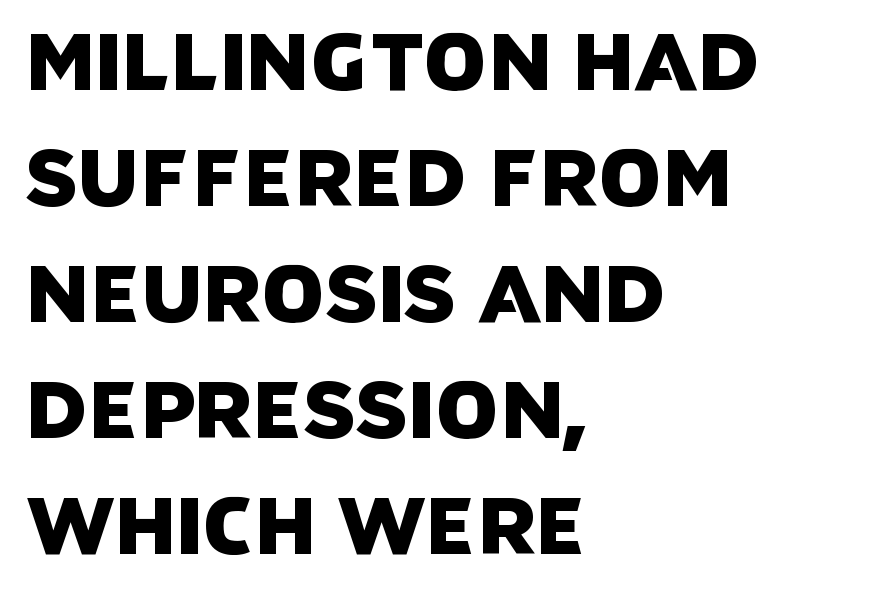
The image shows 80 px sans-serif type; set left-aligned, normal line spacing (1.45x), normal letter spacing, not underlined; low stroke contrast and a large x-height.
